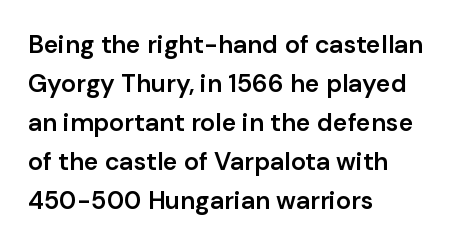
The image shows 25 px text type, upright; set left-aligned, normal line spacing (1.56x), normal letter spacing, not underlined.
